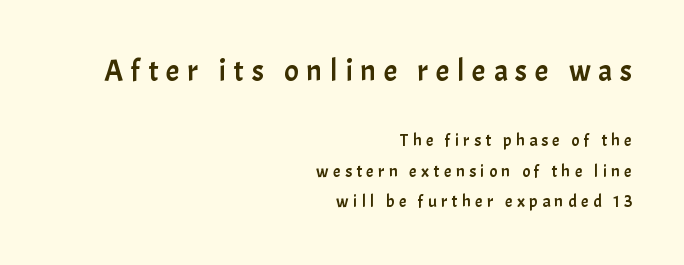
You can tell it's not italic because the verticals are truly vertical. The rendering anchors every line to the right-hand side. Here the designer chose a conventional face with non-uniform glyph widths. No feet cap the strokes, marking this as sans-serif type.
